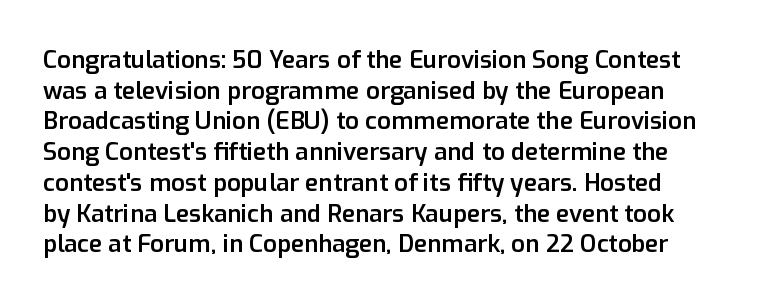
Q: Is the text bold? A: Semi-bold.
Q: Is the text italic (slanted)? A: No, it is upright.
Q: Is the text underlined? A: No.
Q: Is the spacing between letters normal or unusually wide? A: Normal.
Q: Is the spacing between lines tight, normal or loose? A: Normal.
